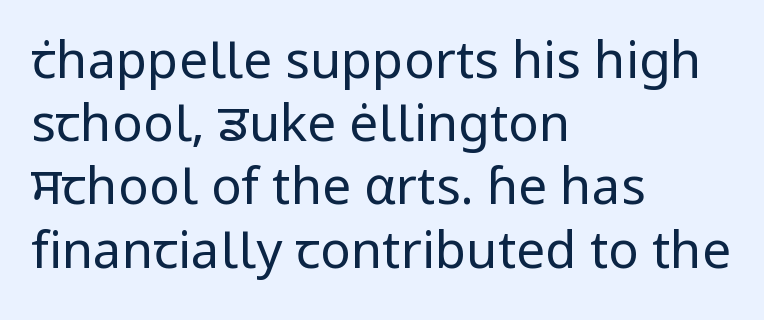
Q: Is the text bold? A: No.
Q: Is the text italic (slanted)? A: No, it is upright.
Q: Is the typeface a serif or a sans-serif typeface? A: Sans-serif.
Q: Is the text underlined? A: No.
Q: How is the paragraph aligned? A: Left-aligned.
Q: Is the spacing between letters normal or unusually wide? A: Normal.
Q: Width (condensed, normal, or wide)? A: Normal.
Q: Stroke contrast? A: Low.
Q: x-height? A: Medium.
Q: Monospaced? A: No.
